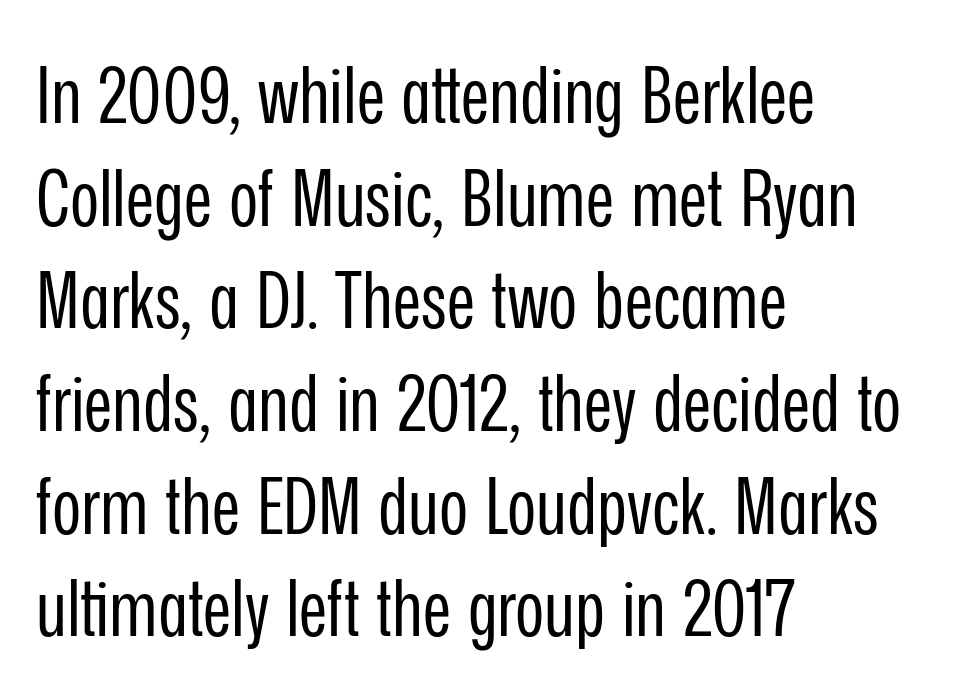
Q: Is the text bold? A: No.
Q: Is the text italic (slanted)? A: No, it is upright.
Q: Is the typeface a serif or a sans-serif typeface? A: Sans-serif.
Q: Is the text underlined? A: No.
Q: How is the paragraph aligned? A: Left-aligned.
Q: Is the spacing between letters normal or unusually wide? A: Normal.
Q: Is the spacing between lines tight, normal or loose? A: Normal.
Q: Width (condensed, normal, or wide)? A: Condensed.
Q: Stroke contrast? A: Low.
Q: x-height? A: Medium.
Q: Monospaced? A: No.
